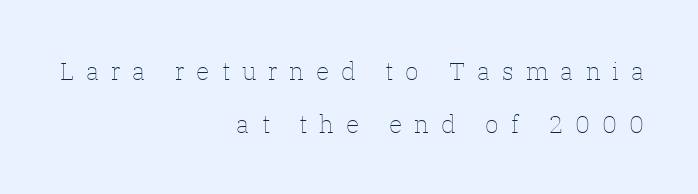
{"italic": "no", "bold": "no", "underline": "no", "align": "right", "line_spacing": "loose", "line_spacing_ratio": 2.12, "letter_spacing": "wide", "letter_spacing_em": 0.48, "glyph_px": 25}
